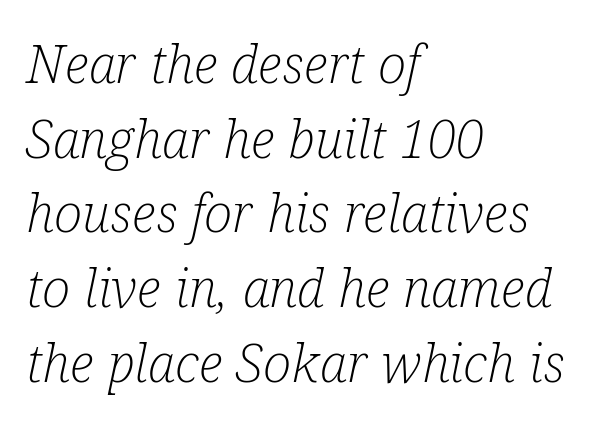
{"serif": "yes", "italic": "yes", "lean": "right", "slant_degrees": 12, "bold": "no", "weight": "light", "width": "condensed", "stroke_contrast": "low", "x_height": "medium", "monospaced": "no", "underline": "no", "align": "left", "line_spacing": "normal", "line_spacing_ratio": 1.41, "letter_spacing": "normal", "letter_spacing_em": 0.0, "glyph_px": 53}
